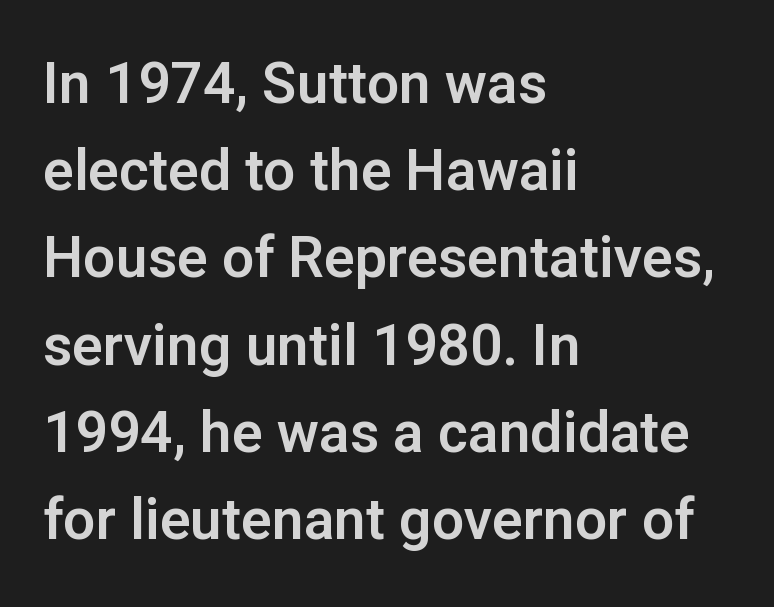
The font family rendered here belongs to the sans-serif group. Short note: letters normally spaced. The zone under the glyphs is completely vacant. Vertical spacing — default. The typesetter chose a ragged-right arrangement here.
